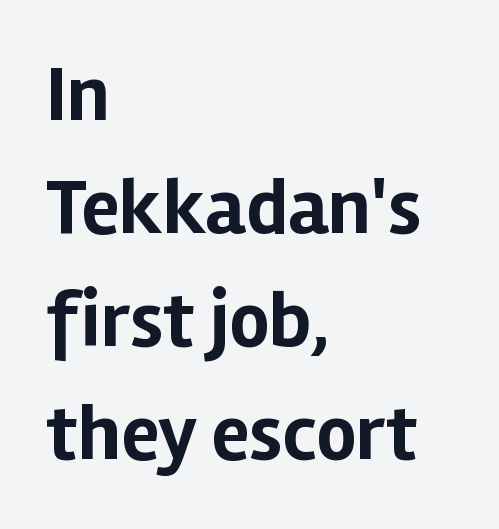
Q: Is the text bold? A: Yes.
Q: Is the text italic (slanted)? A: No, it is upright.
Q: Is the typeface a serif or a sans-serif typeface? A: Sans-serif.
Q: Is the text underlined? A: No.
Q: How is the paragraph aligned? A: Left-aligned.
Q: Is the spacing between letters normal or unusually wide? A: Normal.
Q: Is the spacing between lines tight, normal or loose? A: Normal.
Q: Width (condensed, normal, or wide)? A: Normal.
Q: Stroke contrast? A: Low.
Q: x-height? A: Medium.
Q: Monospaced? A: No.
